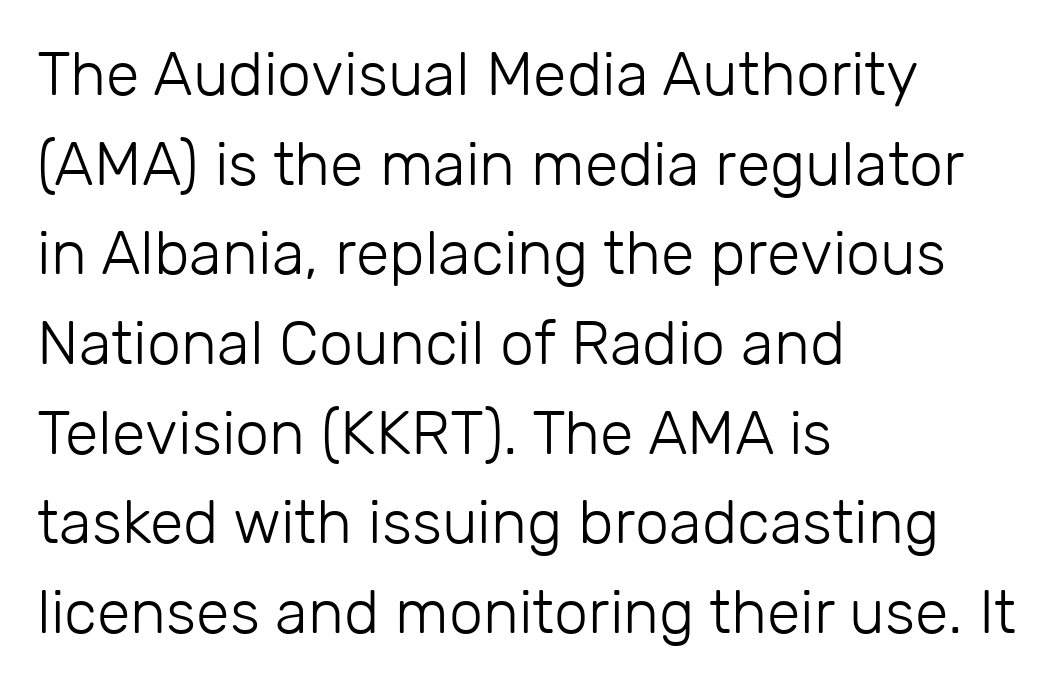
Q: Is the text bold? A: No.
Q: Is the text italic (slanted)? A: No, it is upright.
Q: Is the typeface a serif or a sans-serif typeface? A: Sans-serif.
Q: Is the text underlined? A: No.
Q: How is the paragraph aligned? A: Left-aligned.
Q: Is the spacing between letters normal or unusually wide? A: Normal.
Q: Is the spacing between lines tight, normal or loose? A: Normal.
Q: Width (condensed, normal, or wide)? A: Normal.
Q: Stroke contrast? A: Low.
Q: x-height? A: Medium.
Q: Monospaced? A: No.
